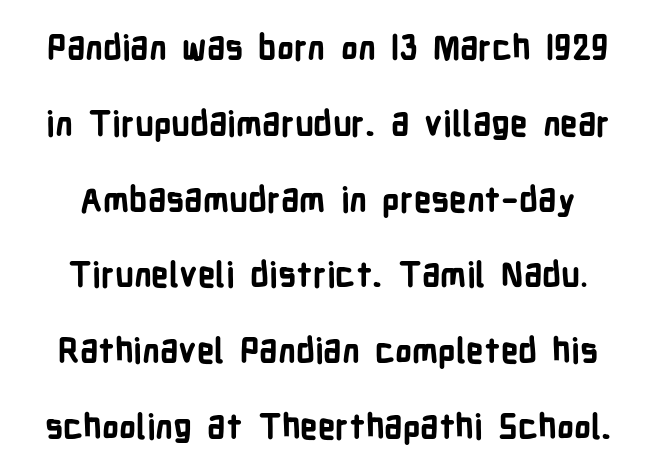
The image shows 34 px bold, condensed sans-serif type, upright; set loose line spacing (2.23x), normal letter spacing, not underlined; low stroke contrast and a medium x-height.
